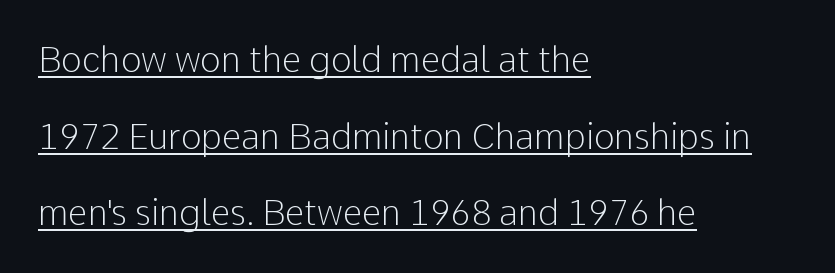
The image shows 35 px light sans-serif type, upright; set left-aligned, loose line spacing (2.19x), normal letter spacing, underlined; low stroke contrast and a medium x-height.
